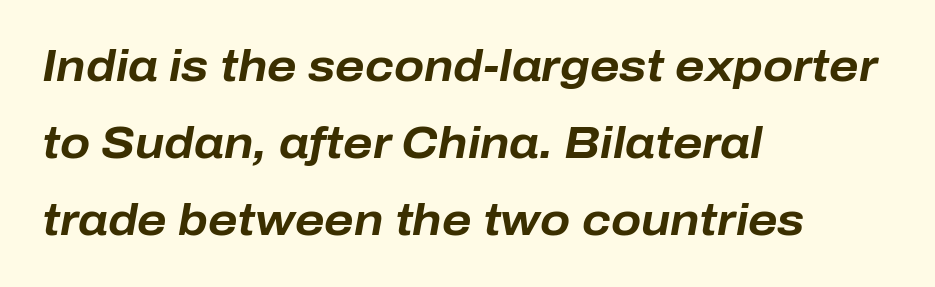
Compared with a centered layout, this one pins lines to the left instead. Looks like regular typesetting: each glyph gets only the width it needs. These lines carry a lot of weight — the face is fully bold. Caption: standard tracking, unaltered. Clear beneath every line of the passage. The whole block is typeset with a tilt.
